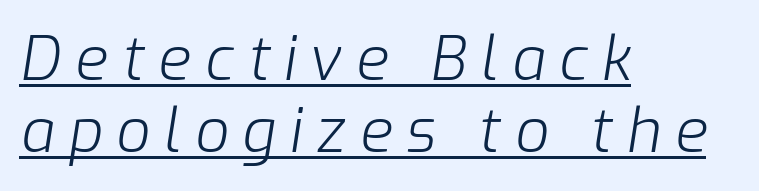
Each line starts at the same left margin while the right side varies. Somebody hit Ctrl+U on this one — the words are underlined. Honestly, the letter spacing is so wide it's the main thing you notice. This sample has the flowing, uneven cadence of proportional lettering. The face looks like a standard text weight, possibly lighter.
